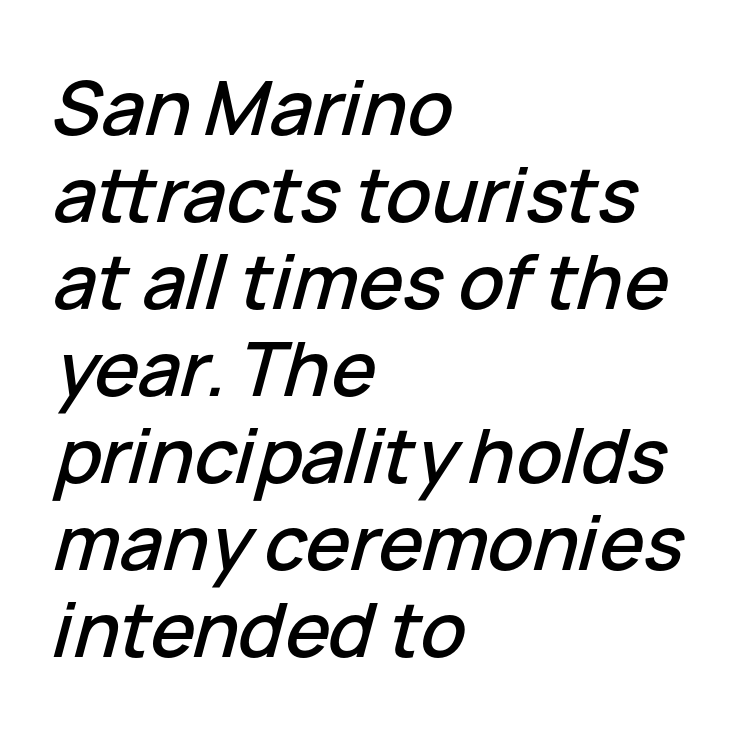
Q: Is the text italic (slanted)? A: Yes, it leans right by about 15 degrees.
Q: Is the text underlined? A: No.
Q: How is the paragraph aligned? A: Left-aligned.
Q: Is the spacing between letters normal or unusually wide? A: Normal.
Q: Width (condensed, normal, or wide)? A: Normal.
Q: Stroke contrast? A: Low.
Q: x-height? A: Medium.
Q: Monospaced? A: No.
